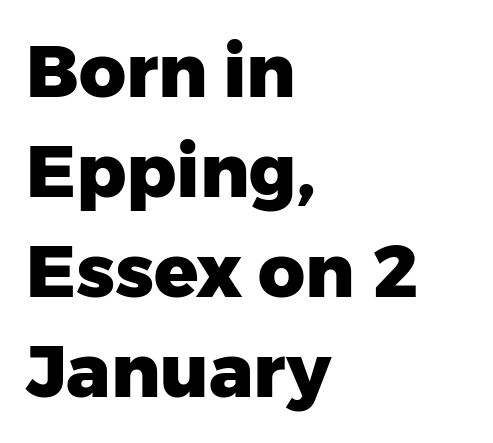
{"serif": "no", "italic": "no", "bold": "yes", "weight": "heavy", "width": "normal", "stroke_contrast": "low", "x_height": "medium", "monospaced": "no", "underline": "no", "align": "left", "line_spacing": "normal", "line_spacing_ratio": 1.37, "letter_spacing": "normal", "letter_spacing_em": 0.0, "glyph_px": 73}
